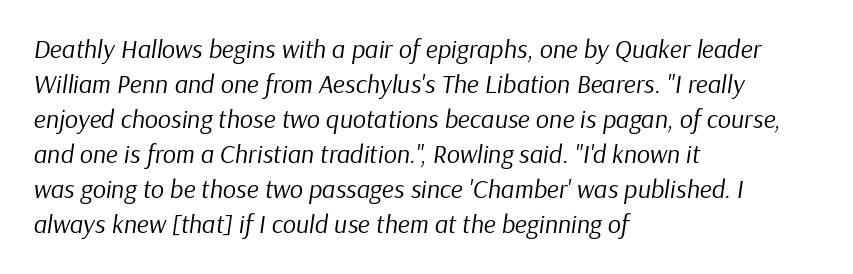
These lines keep a tight, regular rhythm from letter to letter. The face used here has a pronounced slope to its letters. Honestly, the row spacing looks completely unremarkable. Words float on clear page, feet unadorned. The compositor pushed each line to the left boundary.
